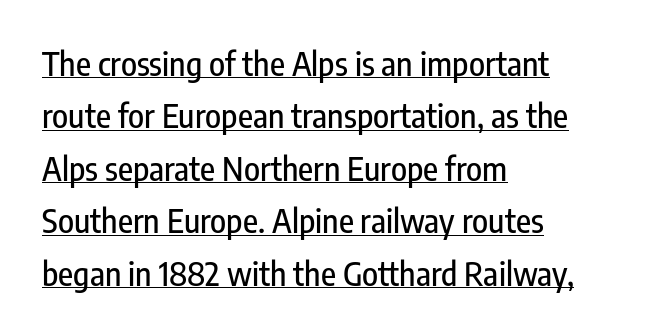
{"serif": "no", "italic": "no", "width": "condensed", "stroke_contrast": "low", "x_height": "medium", "monospaced": "no", "underline": "yes", "align": "left", "line_spacing": "normal", "line_spacing_ratio": 1.59, "letter_spacing": "normal", "letter_spacing_em": 0.0, "glyph_px": 33}
